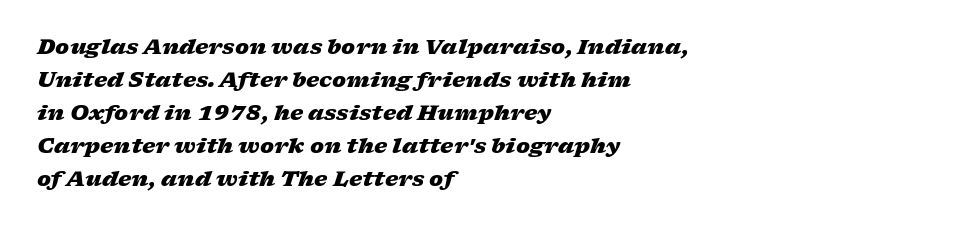
Q: Is the text bold? A: Yes.
Q: Is the text italic (slanted)? A: Yes, it leans right by about 17 degrees.
Q: Is the text underlined? A: No.
Q: How is the paragraph aligned? A: Left-aligned.
Q: Is the spacing between letters normal or unusually wide? A: Normal.
Q: Is the spacing between lines tight, normal or loose? A: Normal.
